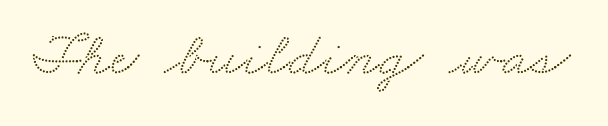
This rendering leaves character spacing at its baseline value. Any mark beneath the type? The region is blank. Varying glyph widths throughout — classic text-font behaviour. Does the type have serifs? Yes, each stem ends in a small foot.
